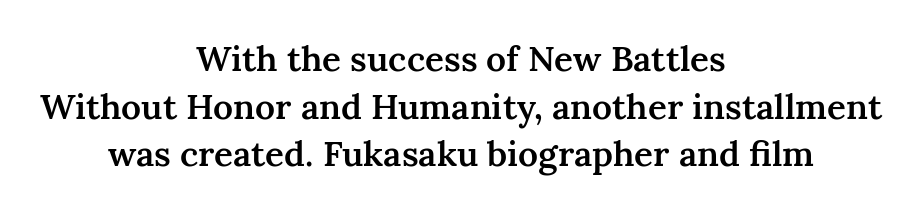
The image shows 35 px semibold serif type, upright; set centered, normal line spacing (1.36x), normal letter spacing, not underlined; medium stroke contrast and a medium x-height.
